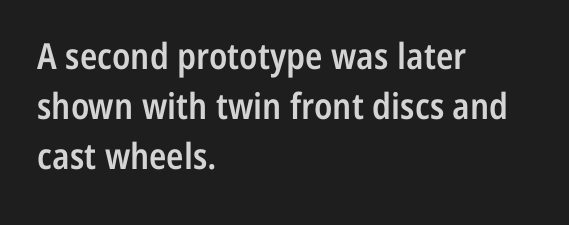
Q: Is the text bold? A: Semi-bold.
Q: Is the text italic (slanted)? A: No, it is upright.
Q: Is the typeface a serif or a sans-serif typeface? A: Sans-serif.
Q: Is the text underlined? A: No.
Q: How is the paragraph aligned? A: Left-aligned.
Q: Is the spacing between letters normal or unusually wide? A: Normal.
Q: Is the spacing between lines tight, normal or loose? A: Normal.
Q: Width (condensed, normal, or wide)? A: Condensed.
Q: Stroke contrast? A: Low.
Q: x-height? A: Medium.
Q: Monospaced? A: No.
